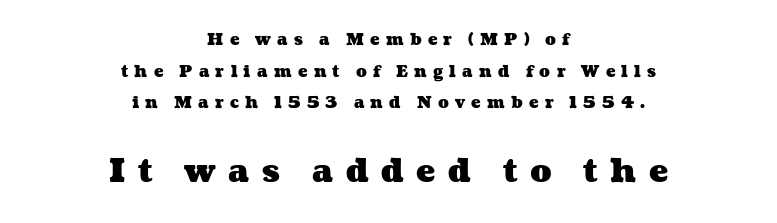
Q: Is the text bold? A: Yes.
Q: Is the text underlined? A: No.
Q: How is the paragraph aligned? A: Centered.
Q: Is the spacing between letters normal or unusually wide? A: Unusually wide.
Q: Is the spacing between lines tight, normal or loose? A: Loose.
Q: Which block of text is set in a larger size, the first (top) or the second (bottom)? A: The second (bottom) one.
Q: Width (condensed, normal, or wide)? A: Wide.
Q: Stroke contrast? A: Medium.
Q: x-height? A: Medium.
Q: Monospaced? A: No.
